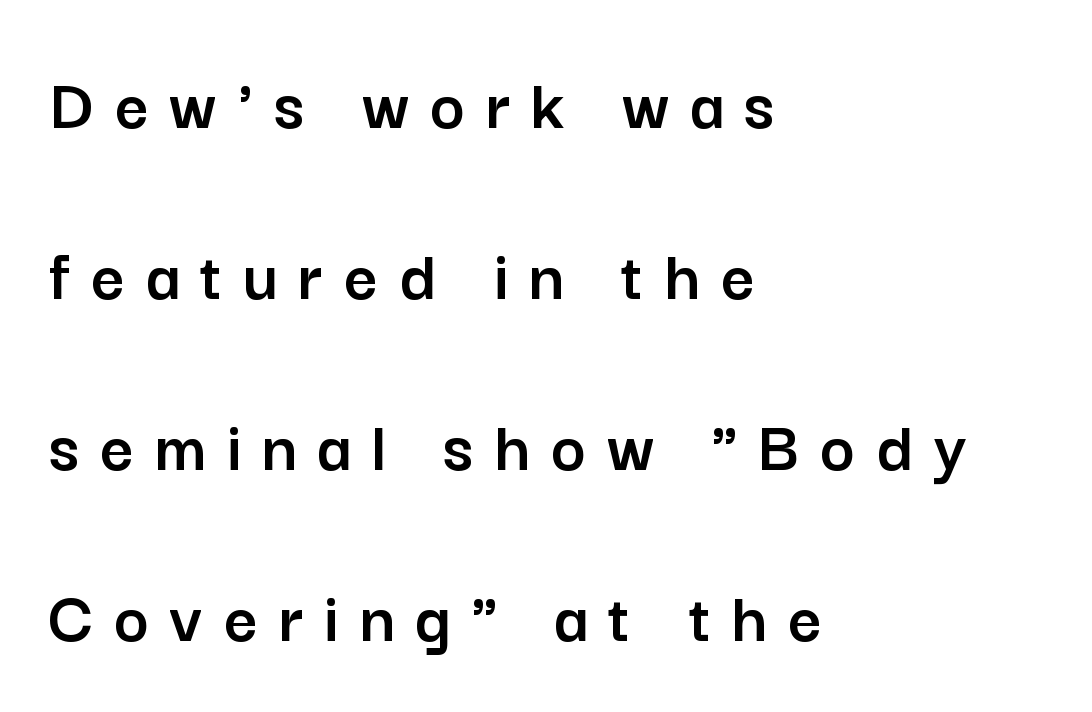
{"serif": "no", "italic": "no", "width": "normal", "stroke_contrast": "low", "x_height": "medium", "monospaced": "no", "underline": "no", "align": "left", "line_spacing": "loose", "line_spacing_ratio": 2.31, "letter_spacing": "wide", "letter_spacing_em": 0.28, "glyph_px": 74}
